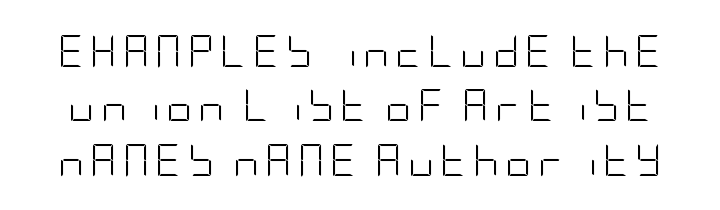
Q: Is the text bold? A: No.
Q: Is the text italic (slanted)? A: No, it is upright.
Q: Is the typeface a serif or a sans-serif typeface? A: Sans-serif.
Q: Is the text underlined? A: No.
Q: Is the spacing between lines tight, normal or loose? A: Normal.
Q: Width (condensed, normal, or wide)? A: Condensed.
Q: Stroke contrast? A: Low.
Q: x-height? A: Large.
